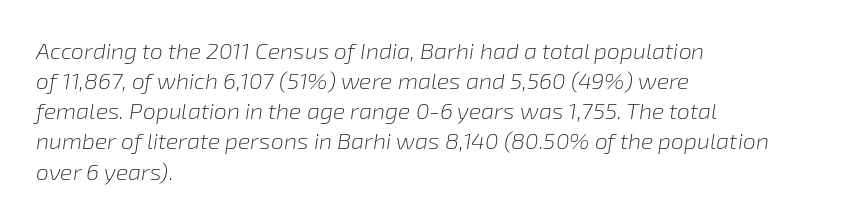
The image shows 23 px text type, italic (leaning right); set left-aligned, normal line spacing (1.31x), normal letter spacing, not underlined.
